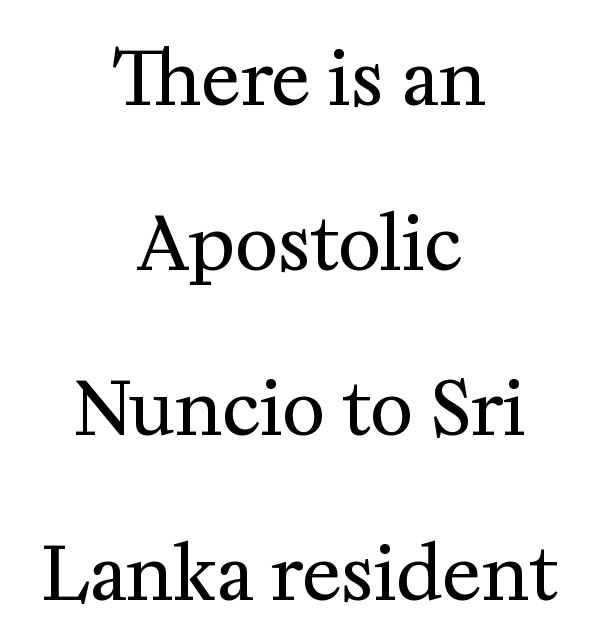
The image shows 74 px regular-weight serif type, upright; set centered, loose line spacing (2.23x), normal letter spacing, not underlined; medium stroke contrast and a medium x-height.
